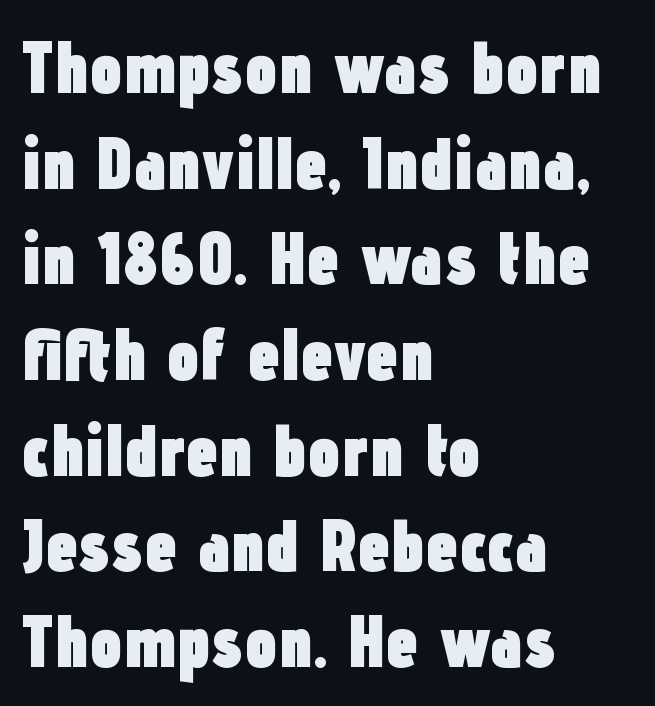
Q: Is the text bold? A: Yes.
Q: Is the text italic (slanted)? A: No, it is upright.
Q: Is the typeface a serif or a sans-serif typeface? A: Sans-serif.
Q: Is the text underlined? A: No.
Q: How is the paragraph aligned? A: Left-aligned.
Q: Is the spacing between letters normal or unusually wide? A: Normal.
Q: Is the spacing between lines tight, normal or loose? A: Normal.
Q: Width (condensed, normal, or wide)? A: Condensed.
Q: Stroke contrast? A: Low.
Q: x-height? A: Medium.
Q: Monospaced? A: No.
